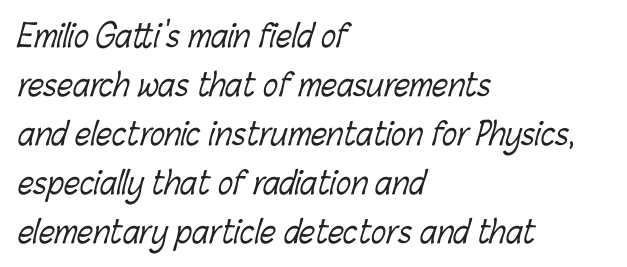
The image shows 31 px light, condensed type; set left-aligned, normal line spacing (1.58x), normal letter spacing, not underlined; low stroke contrast and a medium x-height.
